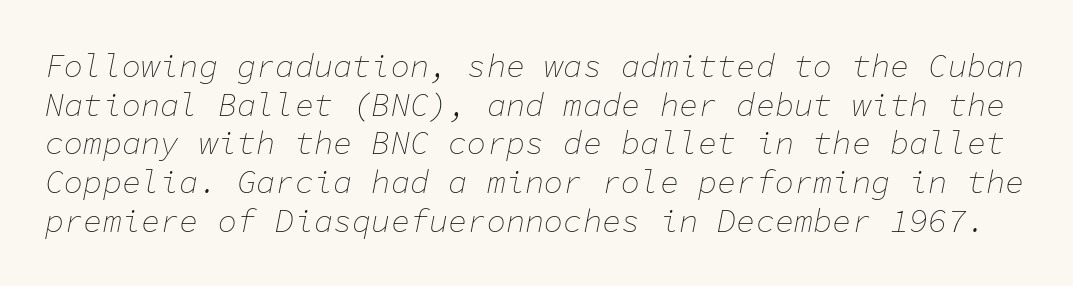
The image shows 32 px thin type, italic (leaning right), monospaced; set line spacing 1.21x, normal letter spacing, not underlined; low stroke contrast and a medium x-height.
